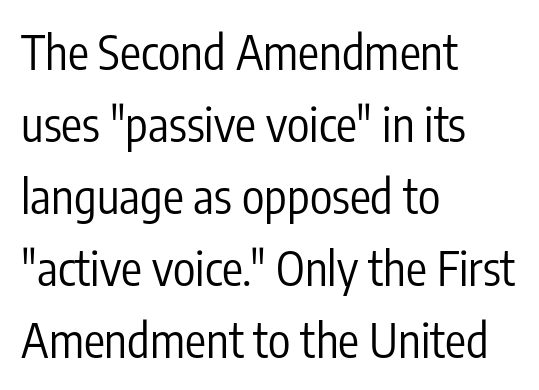
Vertical spacing — default. Is the letter spacing exaggerated? No — it looks like the ordinary default. Type style note: lacks serifs. Characters remain perfectly vertical along every line.
